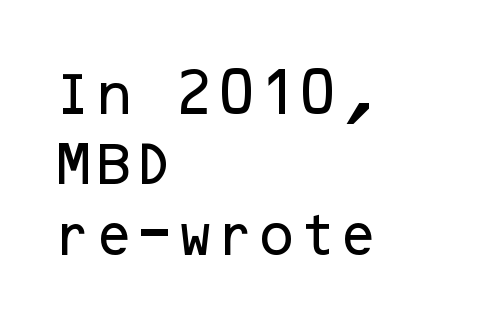
Tall strokes in this sample are plumb rather than angled. Underline: absent. In terms of letterform style, serifs are entirely absent. A student would call this left alignment; a typographer would say flush left, rag right.
